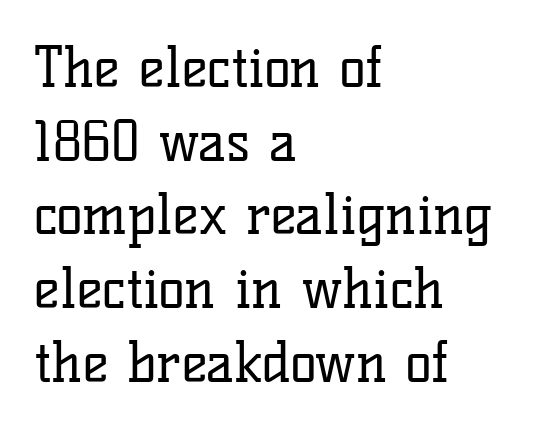
Q: Is the text bold? A: No.
Q: Is the text italic (slanted)? A: No, it is upright.
Q: Is the typeface a serif or a sans-serif typeface? A: Serif.
Q: Is the text underlined? A: No.
Q: How is the paragraph aligned? A: Left-aligned.
Q: Is the spacing between letters normal or unusually wide? A: Normal.
Q: Is the spacing between lines tight, normal or loose? A: Normal.
Q: Width (condensed, normal, or wide)? A: Normal.
Q: Stroke contrast? A: Low.
Q: x-height? A: Medium.
Q: Monospaced? A: No.
